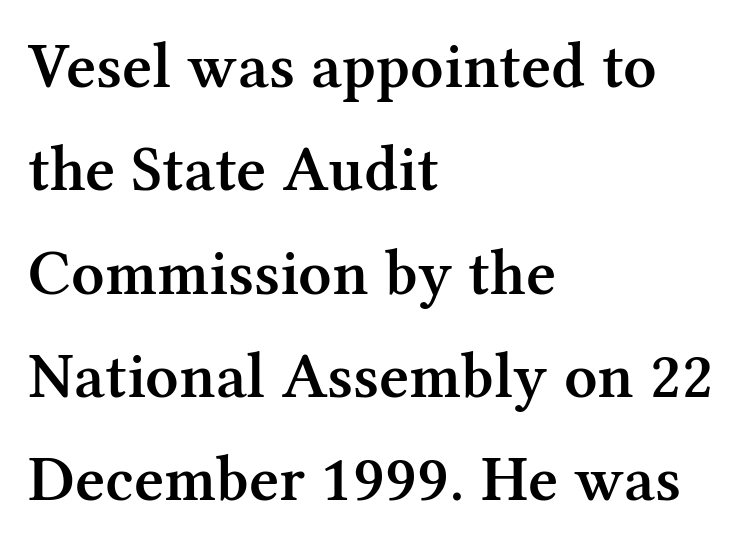
The image shows 65 px semibold serif type, upright; set left-aligned, normal line spacing (1.59x), normal letter spacing, not underlined; medium stroke contrast and a medium x-height.
